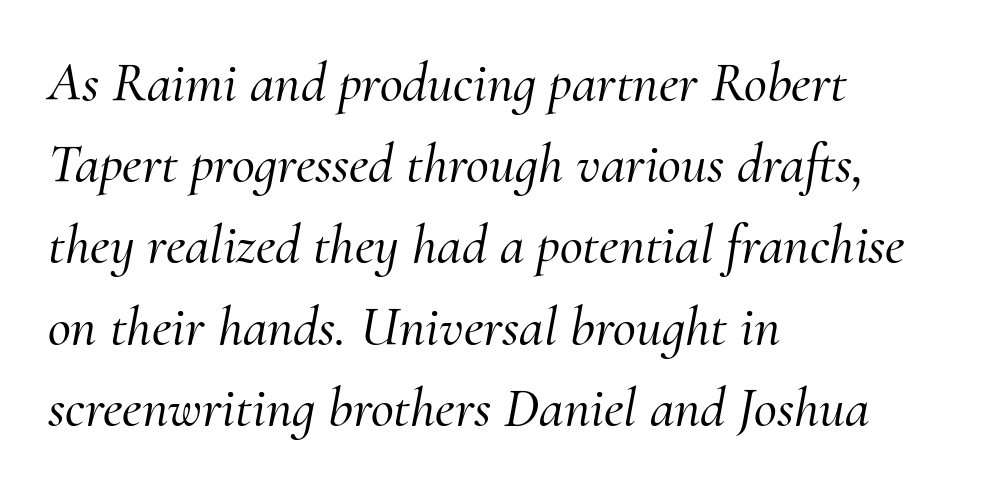
{"serif": "yes", "italic": "yes", "lean": "right", "slant_degrees": 10, "width": "normal", "stroke_contrast": "medium", "x_height": "small", "monospaced": "no", "underline": "no", "align": "left", "line_spacing": "normal", "line_spacing_ratio": 1.45, "letter_spacing": "normal", "letter_spacing_em": 0.0, "glyph_px": 56}
